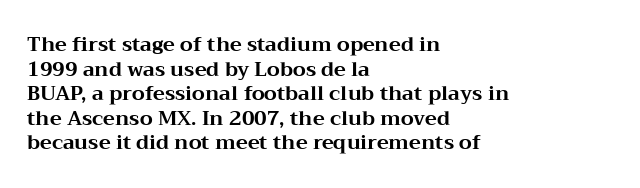
The image shows 20 px bold type, upright; set left-aligned, line spacing 1.23x, normal letter spacing, not underlined.
